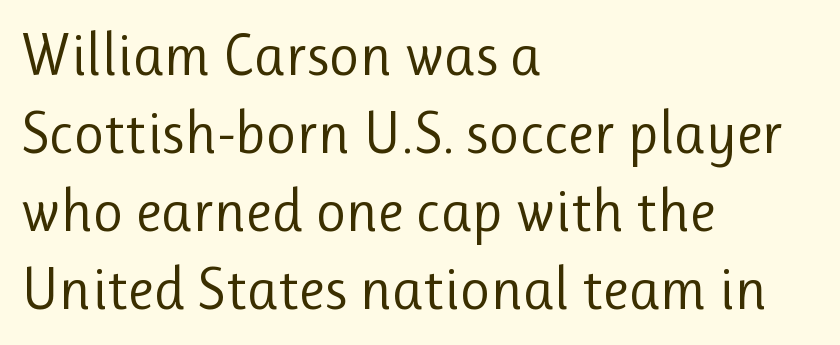
Q: Is the text bold? A: No.
Q: Is the text italic (slanted)? A: No, it is upright.
Q: Is the typeface a serif or a sans-serif typeface? A: Sans-serif.
Q: Is the text underlined? A: No.
Q: How is the paragraph aligned? A: Left-aligned.
Q: Is the spacing between letters normal or unusually wide? A: Normal.
Q: Is the spacing between lines tight, normal or loose? A: Normal.
Q: Width (condensed, normal, or wide)? A: Normal.
Q: Stroke contrast? A: Low.
Q: x-height? A: Medium.
Q: Monospaced? A: No.
